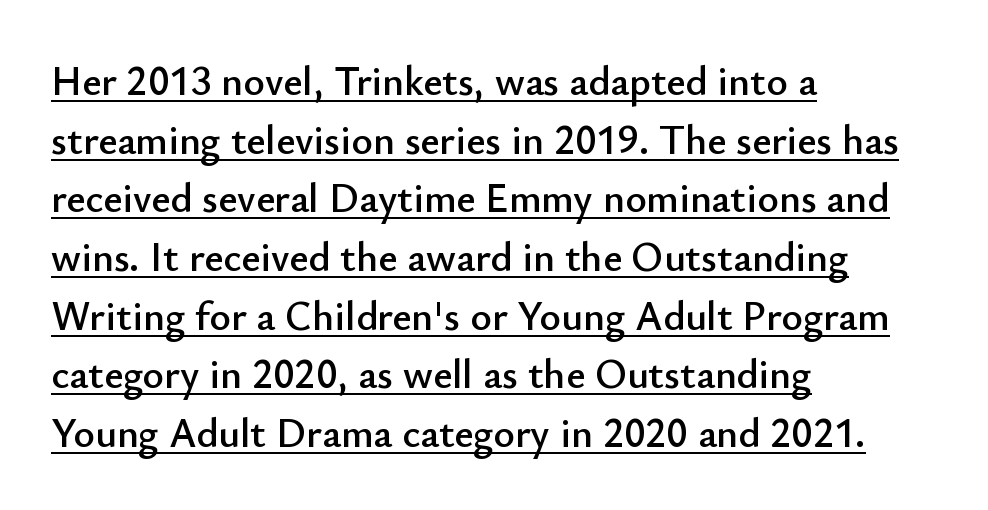
No extra tracking has been applied to these lines. The face used here appears with an underline applied. Students, observe: this is what conventionally led text looks like. Posture: upright roman. Is the block centered? No — it sits flush against the left margin. The designer went with a sans here, leaving each stem footless.
